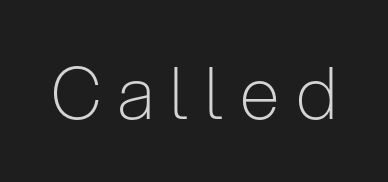
These glyphs show unthickened strokes, regular width or finer. The lettering stays uniformly vertical, giving the passage a roman look. You could not count columns in this text — the font is proportionally spaced. Display-style spreading of the glyphs; the letterfit is very open.
